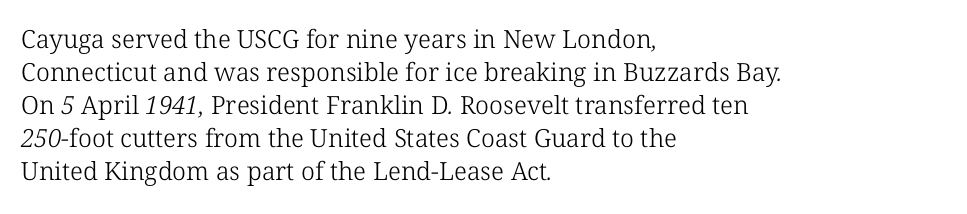
Quick note: underline off. This sample keeps an unexceptional amount of space between lines. Vertical stems look standard width or narrower in stroke. Letter spacing: default.
